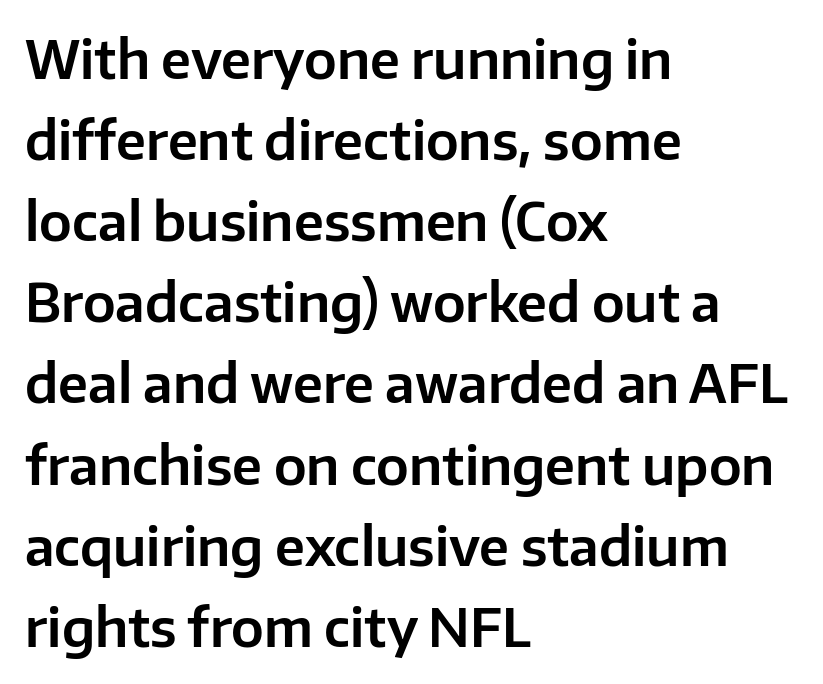
{"serif": "no", "italic": "no", "width": "normal", "stroke_contrast": "low", "x_height": "medium", "monospaced": "no", "underline": "no", "align": "left", "line_spacing": "normal", "line_spacing_ratio": 1.56, "letter_spacing": "normal", "letter_spacing_em": 0.0, "glyph_px": 52}
